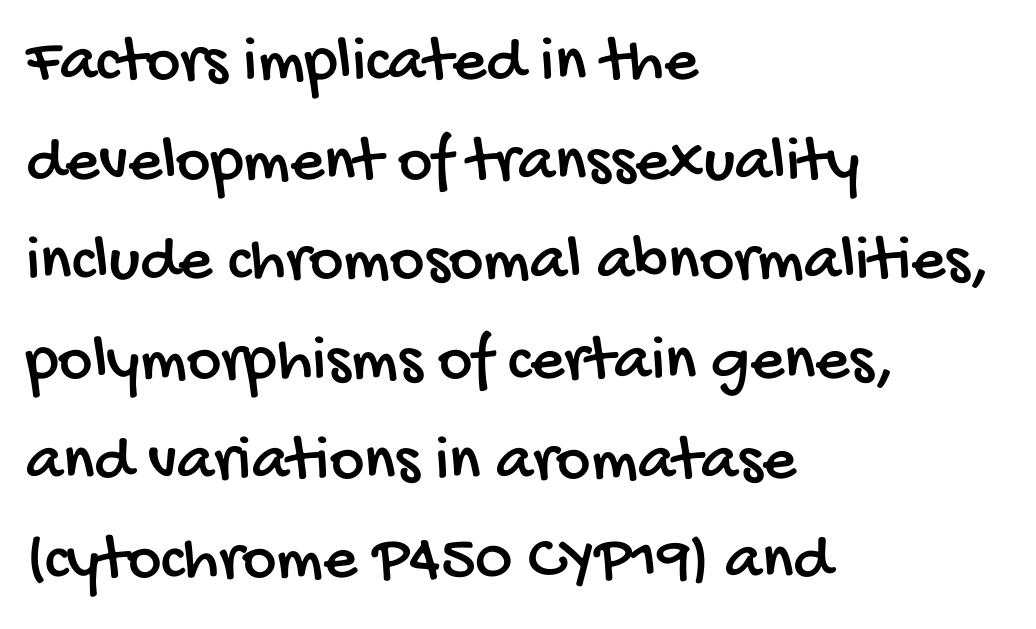
The passage shown is typed in a proportional face where columns would drift. What stands out about the letter spacing? Nothing — it is the standard amount. Font category for this specimen: sans-serif. Line spacing here is normal. Glance below the letters and you will spot only blank space. Every row of glyphs begins at an identical x-position on the left.
